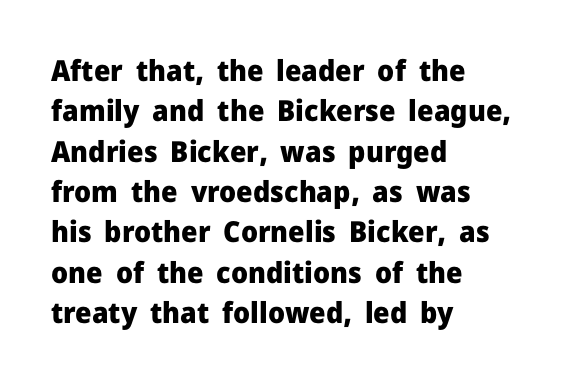
{"serif": "no", "italic": "no", "bold": "yes", "weight": "heavy", "width": "normal", "stroke_contrast": "low", "x_height": "medium", "monospaced": "no", "underline": "no", "align": "left", "line_spacing": "normal", "line_spacing_ratio": 1.39, "letter_spacing": "normal", "letter_spacing_em": 0.0, "glyph_px": 29}
